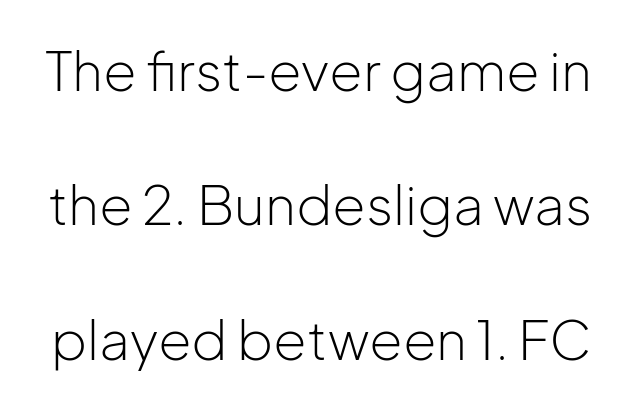
This sample uses a sans-serif face. Quick note: not italic, upright. Each row of text sits above clean, open space. Students, observe: this is what heavily led, spacious text looks like. Here the designer chose a conventional face with non-uniform glyph widths.
